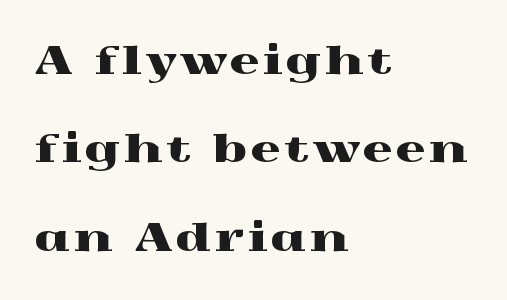
The image shows 37 px wide serif type, upright; set left-aligned, loose line spacing (2.39x), not underlined; a medium x-height.
